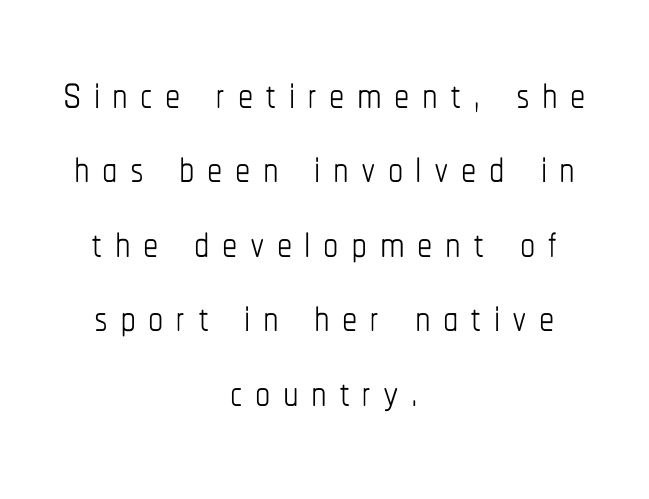
{"italic": "no", "bold": "no", "weight": "thin", "width": "condensed", "stroke_contrast": "low", "x_height": "medium", "monospaced": "no", "underline": "no", "align": "center", "line_spacing_ratio": 1.22, "letter_spacing": "wide", "letter_spacing_em": 0.2, "glyph_px": 61}
